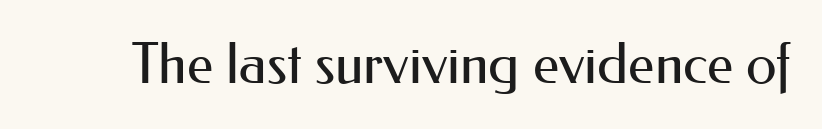
{"serif": "no", "italic": "no", "bold": "no", "weight": "regular", "width": "normal", "stroke_contrast": "medium", "x_height": "small", "monospaced": "no", "underline": "no", "letter_spacing": "normal", "letter_spacing_em": 0.0, "glyph_px": 56}
